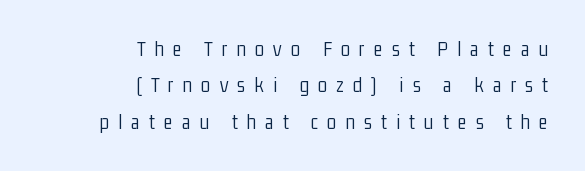
Q: Is the text bold? A: No.
Q: Is the text italic (slanted)? A: No, it is upright.
Q: Is the text underlined? A: No.
Q: How is the paragraph aligned? A: Right-aligned.
Q: Is the spacing between letters normal or unusually wide? A: Unusually wide.
